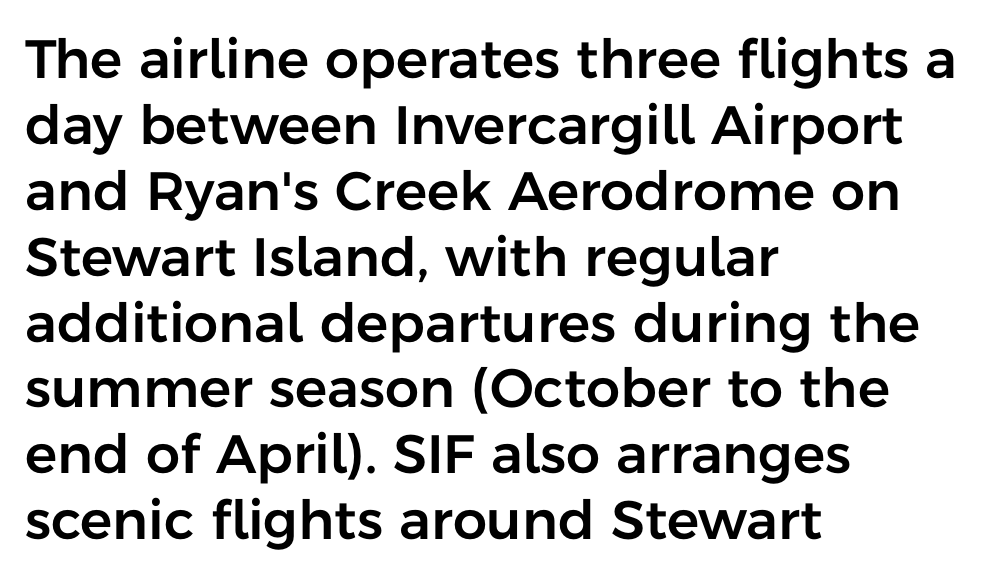
The image shows 54 px sans-serif type, upright; set left-aligned, line spacing 1.22x, normal letter spacing, not underlined; low stroke contrast and a medium x-height.
